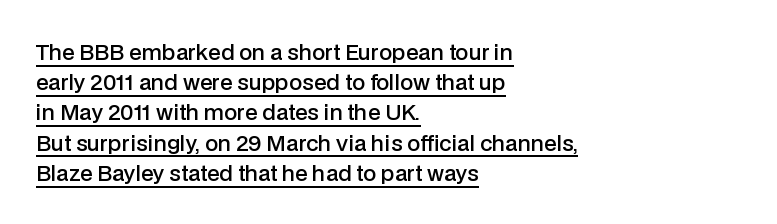
Q: Is the text bold? A: Semi-bold.
Q: Is the text italic (slanted)? A: No, it is upright.
Q: Is the text underlined? A: Yes.
Q: How is the paragraph aligned? A: Left-aligned.
Q: Is the spacing between letters normal or unusually wide? A: Normal.
Q: Is the spacing between lines tight, normal or loose? A: Normal.
